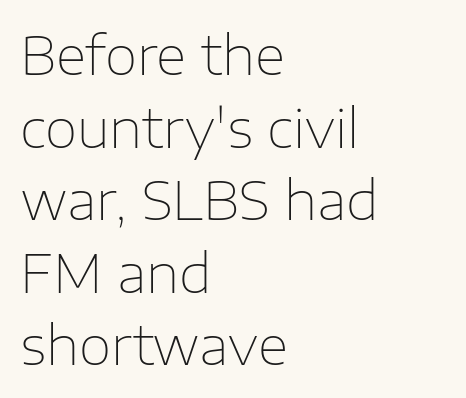
{"serif": "no", "italic": "no", "bold": "no", "weight": "thin", "width": "normal", "stroke_contrast": "low", "x_height": "medium", "monospaced": "no", "underline": "no", "align": "left", "line_spacing": "normal", "line_spacing_ratio": 1.37, "letter_spacing": "normal", "letter_spacing_em": 0.0, "glyph_px": 53}
